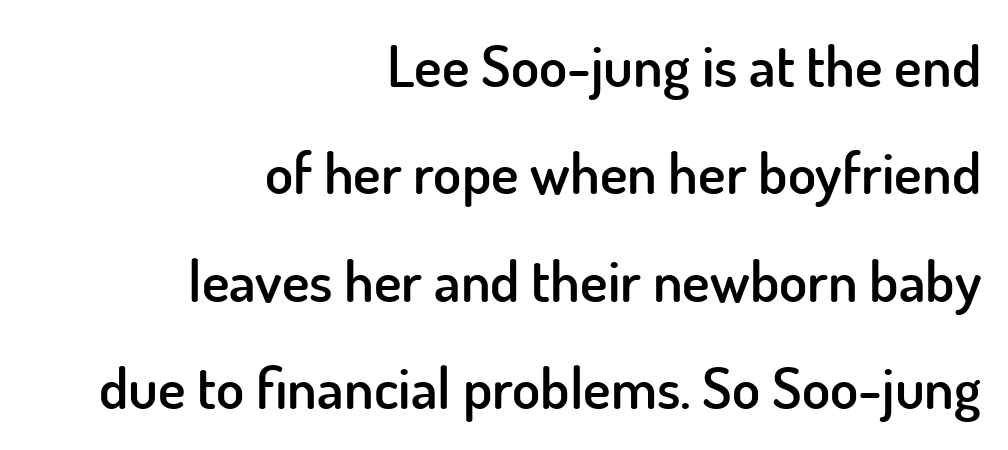
A bare baseline throughout the passage. Right-aligned paragraph, ragged on the left. Is this a fixed-width face? No — the glyphs have proportional, varying widths. These lines were composed using upright roman letters. What weight is shown? A semibold, between regular and bold.
